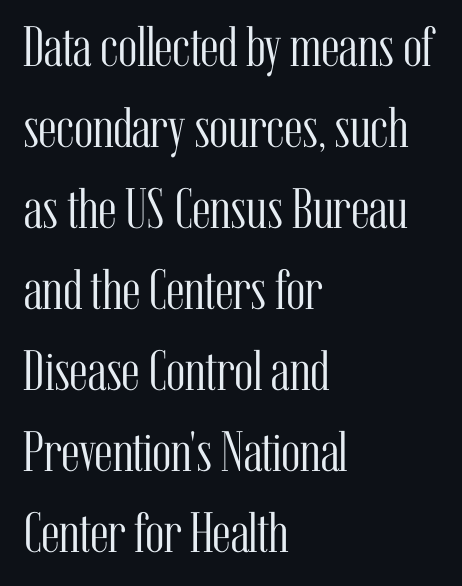
Q: Is the text bold? A: No.
Q: Is the text italic (slanted)? A: No, it is upright.
Q: Is the typeface a serif or a sans-serif typeface? A: Serif.
Q: Is the text underlined? A: No.
Q: How is the paragraph aligned? A: Left-aligned.
Q: Is the spacing between letters normal or unusually wide? A: Normal.
Q: Is the spacing between lines tight, normal or loose? A: Normal.
Q: Width (condensed, normal, or wide)? A: Condensed.
Q: Stroke contrast? A: Medium.
Q: x-height? A: Medium.
Q: Monospaced? A: No.
